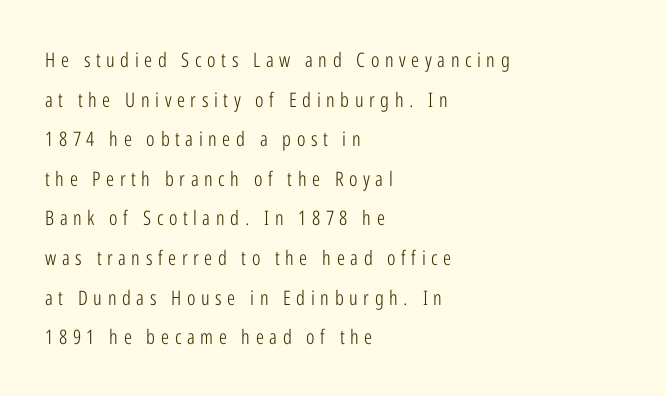
These lines have a slow, spaced-out rhythm from letter to letter. Clear beneath every line of the passage. The lettering stays uniformly vertical, giving the passage a roman look. Horizontal alignment here is leftward, the default for most running prose. On a weight scale, this lands at 450 or below.
